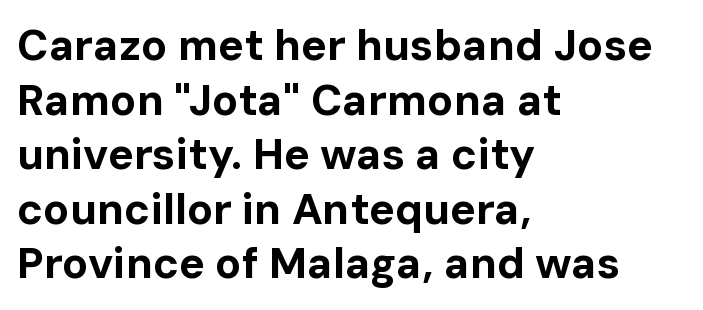
Look at the bottom of the vertical strokes: they stop flat, with no serifs. Alignment: flush left. Horizontal bands of white between lines are of average thickness. Think of a printed novel: that variable character pitch is what you see here.
